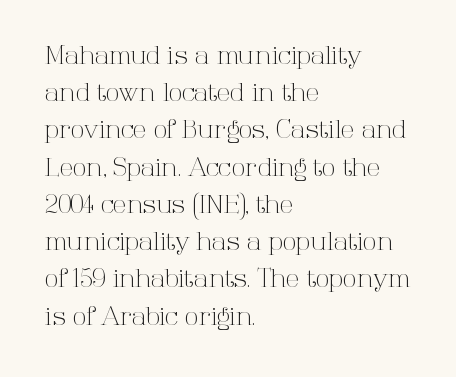
{"italic": "no", "bold": "no", "underline": "no", "align": "left", "line_spacing": "normal", "line_spacing_ratio": 1.49, "letter_spacing": "normal", "letter_spacing_em": 0.0, "glyph_px": 25}
